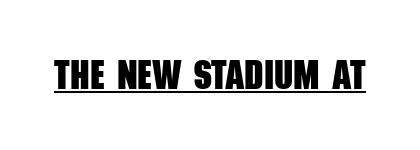
Q: Is the text bold? A: Yes.
Q: Is the typeface a serif or a sans-serif typeface? A: Sans-serif.
Q: Is the text underlined? A: Yes.
Q: Is the spacing between letters normal or unusually wide? A: Normal.
Q: Width (condensed, normal, or wide)? A: Condensed.
Q: Stroke contrast? A: Low.
Q: x-height? A: Large.
Q: Monospaced? A: No.
